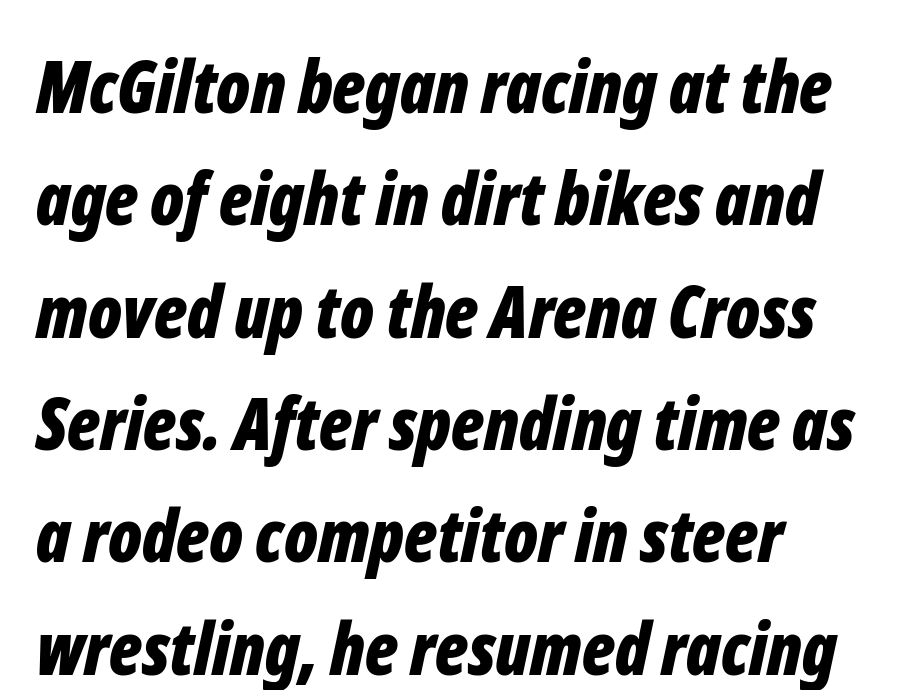
{"italic": "yes", "lean": "right", "slant_degrees": 12, "bold": "yes", "weight": "bold", "width": "condensed", "stroke_contrast": "low", "x_height": "medium", "monospaced": "no", "underline": "no", "line_spacing": "normal", "line_spacing_ratio": 1.56, "letter_spacing": "normal", "letter_spacing_em": 0.0, "glyph_px": 72}
